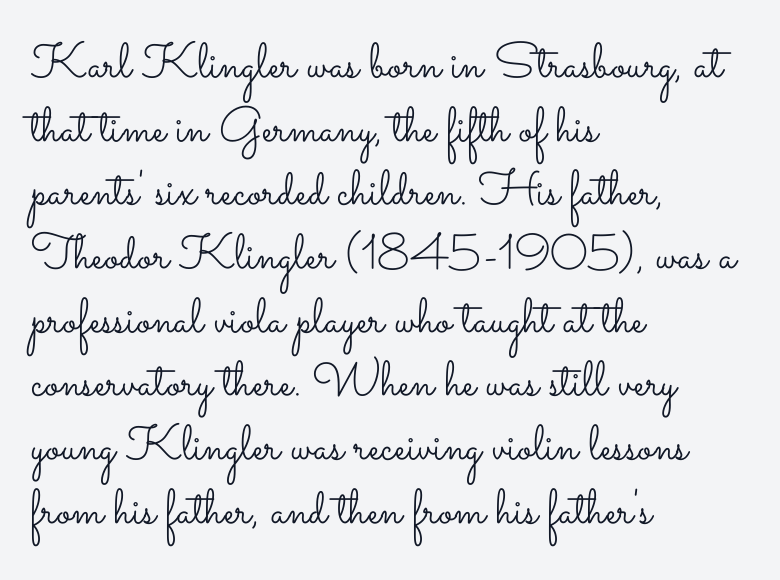
Rows of type keep a routine distance in the vertical direction. Teacher's note: observe the even left margin — that is flush-left alignment. Do the characters align in a grid? No, the font is proportional. Lines of text with bare space underneath. A typesetter would call this zero additional tracking.
